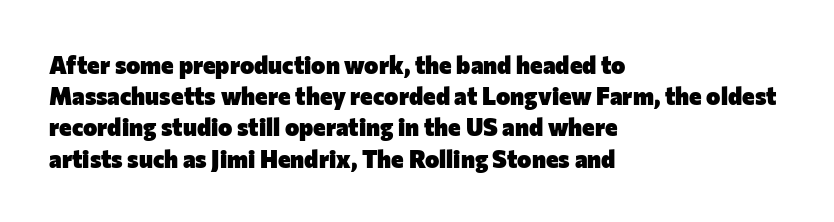
The image shows 24 px bold type, upright; set left-aligned, normal line spacing (1.3x), normal letter spacing, not underlined.
